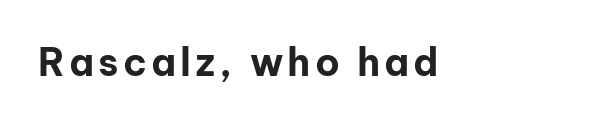
The image shows 38 px bold sans-serif type, upright; set left-aligned, not underlined; low stroke contrast and a medium x-height.
